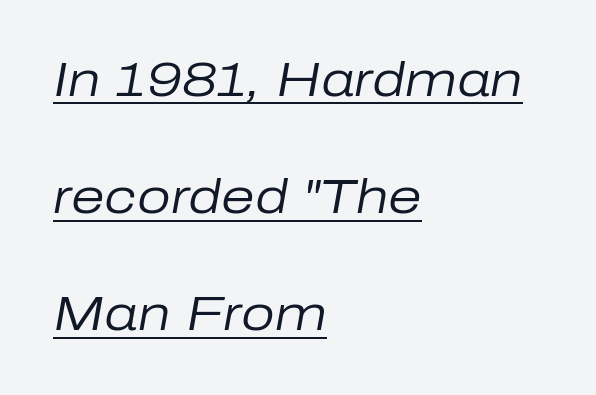
The image shows 48 px regular-weight type, italic (leaning right); set left-aligned, loose line spacing (2.44x), normal letter spacing, underlined; low stroke contrast and a medium x-height.
